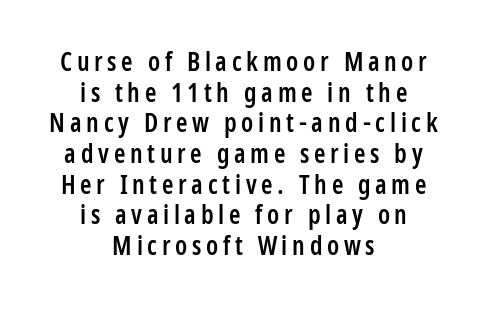
The image shows 26 px text type, upright; set centered, line spacing 1.18x, not underlined.
